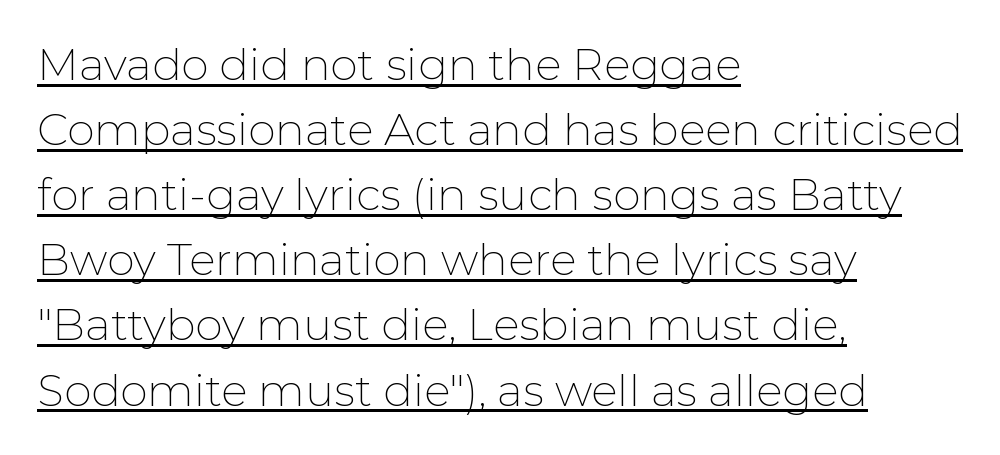
Underlined type. Posture: straight, roman, zero tilt. Proportional: the letters do not fall into vertical columns. Stroke terminals: plain, sans-serif. The rendering keeps characters at their native spacing.
